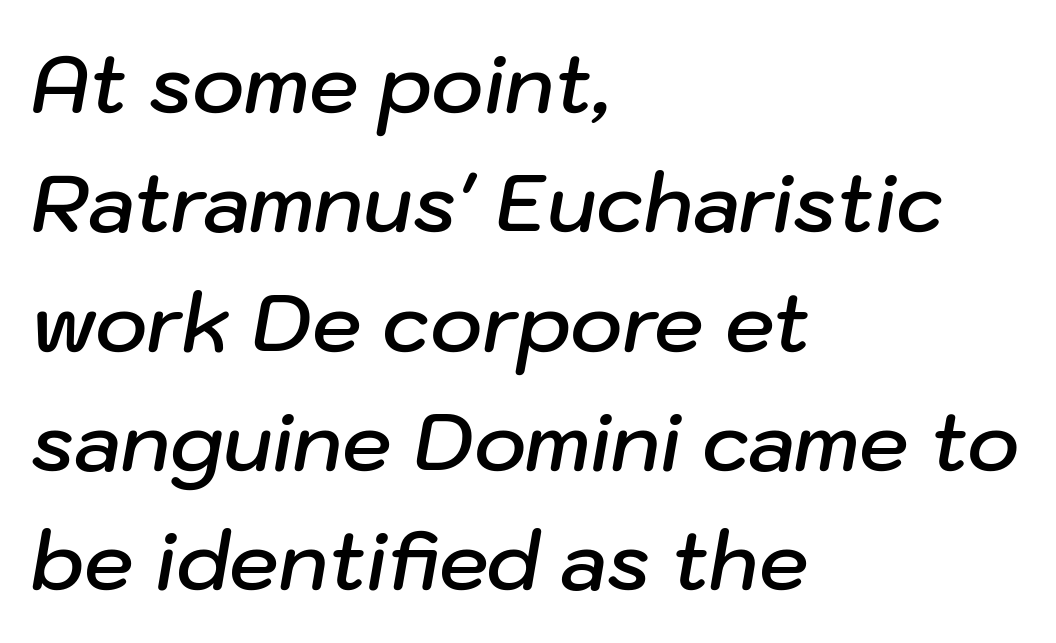
{"italic": "yes", "lean": "right", "slant_degrees": 10, "bold": "semi", "weight": "semibold", "width": "normal", "stroke_contrast": "low", "x_height": "medium", "monospaced": "no", "underline": "no", "align": "left", "line_spacing": "normal", "line_spacing_ratio": 1.51, "letter_spacing": "normal", "letter_spacing_em": 0.0, "glyph_px": 79}
